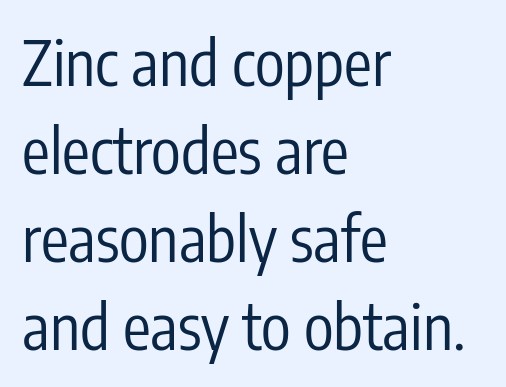
{"serif": "no", "italic": "no", "bold": "no", "weight": "regular", "width": "condensed", "stroke_contrast": "low", "x_height": "medium", "monospaced": "no", "underline": "no", "align": "left", "line_spacing": "normal", "line_spacing_ratio": 1.42, "letter_spacing": "normal", "letter_spacing_em": 0.0, "glyph_px": 62}
